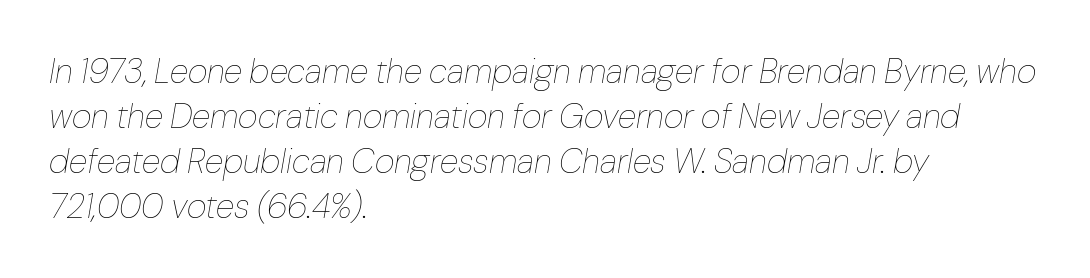
{"italic": "yes", "lean": "right", "slant_degrees": 10, "bold": "no", "weight": "thin", "width": "normal", "stroke_contrast": "low", "x_height": "medium", "monospaced": "no", "underline": "no", "align": "left", "line_spacing": "normal", "line_spacing_ratio": 1.32, "letter_spacing": "normal", "letter_spacing_em": 0.0, "glyph_px": 34}
